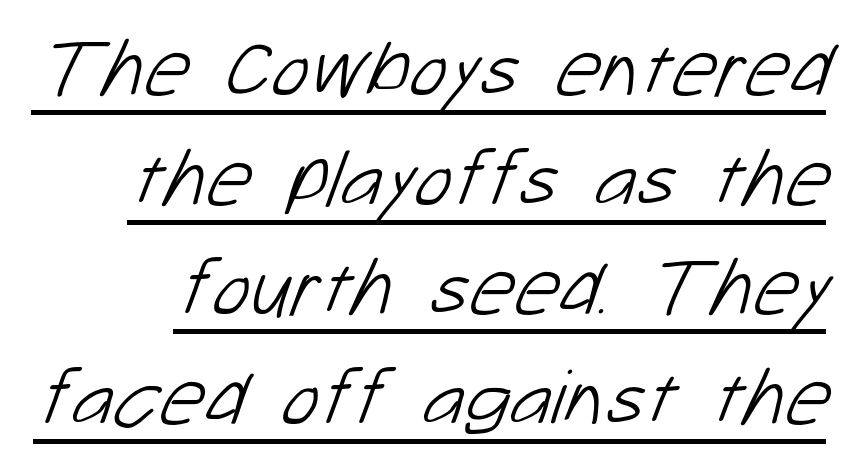
Q: Is the text bold? A: No.
Q: Is the typeface a serif or a sans-serif typeface? A: Sans-serif.
Q: Is the text underlined? A: Yes.
Q: Is the spacing between letters normal or unusually wide? A: Normal.
Q: Is the spacing between lines tight, normal or loose? A: Normal.
Q: Width (condensed, normal, or wide)? A: Normal.
Q: Stroke contrast? A: Low.
Q: x-height? A: Medium.
Q: Monospaced? A: No.
